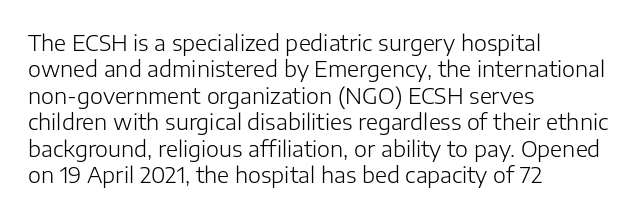
This sample uses an upright cut, with every glyph sitting square on the baseline. Underlining? Definitely not there. Heaviness? Minimal to ordinary, like unemphasized prose. Short note: letters normally spaced. Where is the straight margin? On the left.
